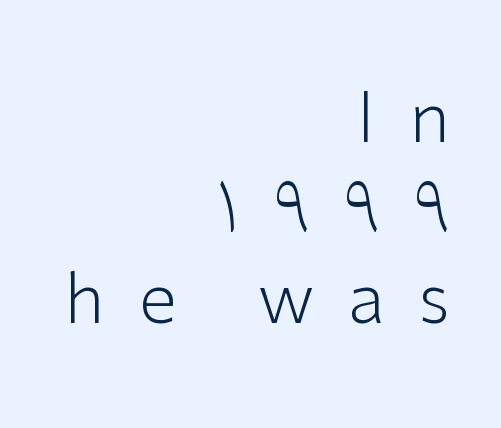
{"serif": "no", "italic": "no", "bold": "no", "weight": "light", "width": "normal", "stroke_contrast": "low", "x_height": "medium", "monospaced": "no", "underline": "no", "align": "right", "line_spacing": "normal", "line_spacing_ratio": 1.31, "letter_spacing": "wide", "letter_spacing_em": 0.49, "glyph_px": 69}
